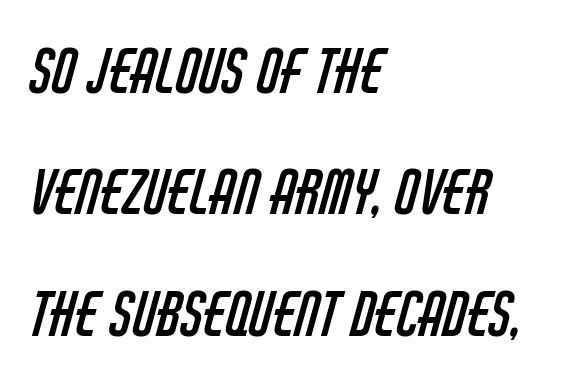
{"serif": "no", "bold": "no", "weight": "regular", "width": "condensed", "stroke_contrast": "low", "x_height": "large", "monospaced": "no", "underline": "no", "align": "left", "line_spacing": "loose", "line_spacing_ratio": 1.99, "letter_spacing": "normal", "letter_spacing_em": 0.0, "glyph_px": 61}
